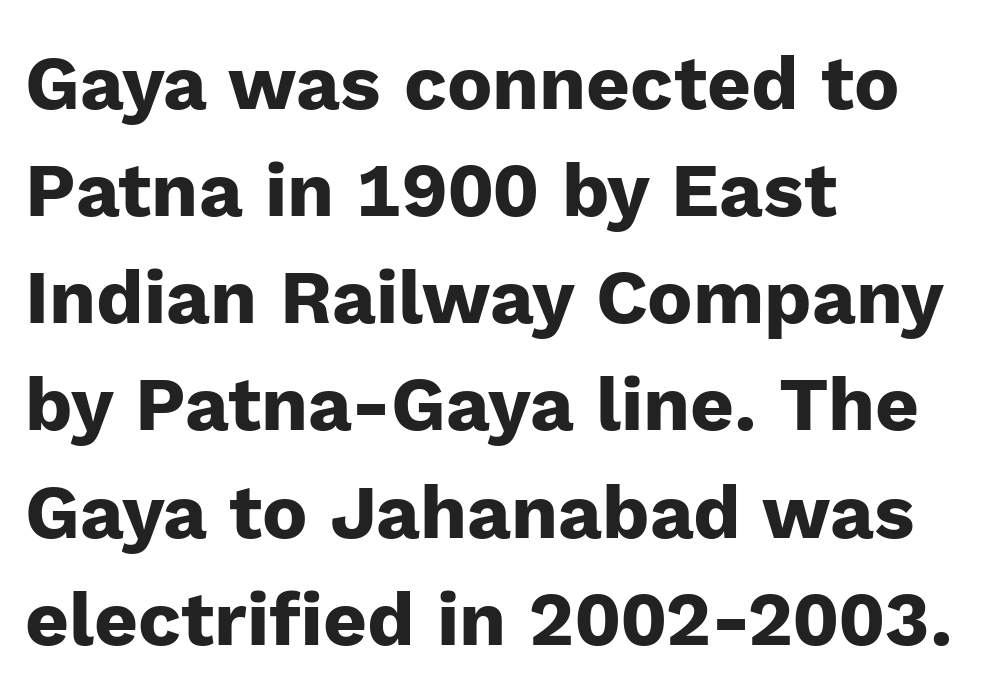
{"serif": "no", "italic": "no", "bold": "yes", "weight": "heavy", "width": "normal", "stroke_contrast": "low", "x_height": "medium", "monospaced": "no", "underline": "no", "align": "left", "line_spacing": "normal", "line_spacing_ratio": 1.41, "letter_spacing": "normal", "letter_spacing_em": 0.0, "glyph_px": 76}
